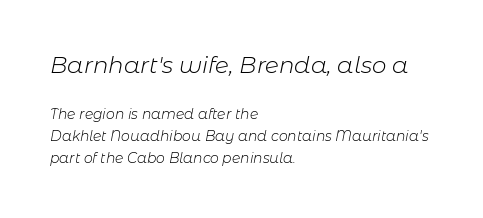
Each word holds together tightly as a unit, with standard inter-letter gaps. A student would notice the top passage is typeset larger than what follows. Interline gaps are of average width in this sample. Any mark beneath the type? The region is blank. Heft: none added — not bold. Compared with ordinary roman type, these characters are visibly tilted.
